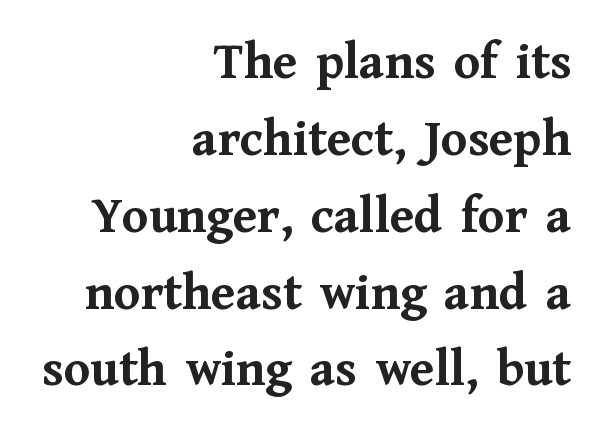
Q: Is the text bold? A: Yes.
Q: Is the text italic (slanted)? A: No, it is upright.
Q: Is the typeface a serif or a sans-serif typeface? A: Serif.
Q: Is the text underlined? A: No.
Q: How is the paragraph aligned? A: Right-aligned.
Q: Is the spacing between letters normal or unusually wide? A: Normal.
Q: Is the spacing between lines tight, normal or loose? A: Normal.
Q: Width (condensed, normal, or wide)? A: Normal.
Q: Stroke contrast? A: Medium.
Q: x-height? A: Medium.
Q: Monospaced? A: No.
